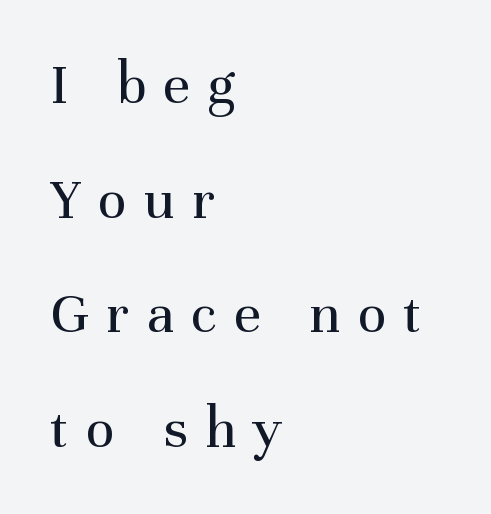
{"serif": "yes", "italic": "no", "bold": "no", "weight": "regular", "width": "normal", "stroke_contrast": "medium", "x_height": "medium", "monospaced": "no", "underline": "no", "align": "left", "line_spacing": "loose", "line_spacing_ratio": 1.91, "letter_spacing": "wide", "letter_spacing_em": 0.29, "glyph_px": 60}
